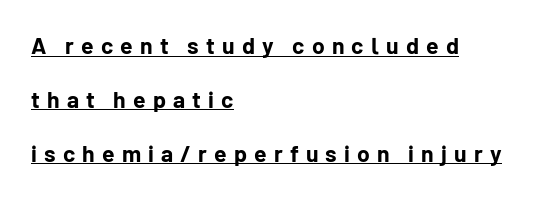
The lettering is marked with a stroke running underneath it. Layout note: lines flush left. Display-style spreading of the glyphs; the letterfit is very open. Notice how thick the strokes are: this is what a full bold looks like. Posture: vertical. Vertically, the passage feels expansive, rows floating well apart.
